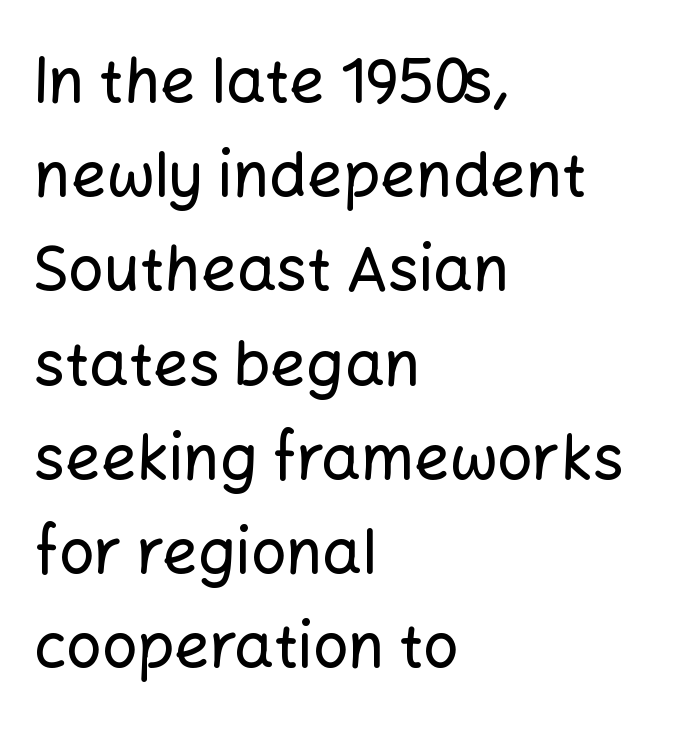
{"serif": "no", "italic": "no", "width": "normal", "stroke_contrast": "low", "x_height": "medium", "monospaced": "no", "underline": "no", "align": "left", "line_spacing": "normal", "line_spacing_ratio": 1.52, "letter_spacing": "normal", "letter_spacing_em": 0.0, "glyph_px": 62}
